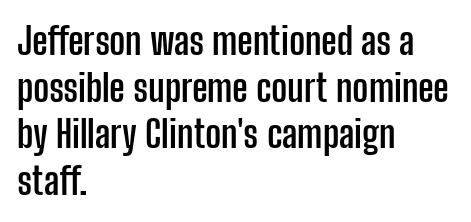
Q: Is the text bold? A: Yes.
Q: Is the text italic (slanted)? A: No, it is upright.
Q: Is the typeface a serif or a sans-serif typeface? A: Sans-serif.
Q: Is the text underlined? A: No.
Q: How is the paragraph aligned? A: Left-aligned.
Q: Is the spacing between letters normal or unusually wide? A: Normal.
Q: Width (condensed, normal, or wide)? A: Condensed.
Q: Stroke contrast? A: Low.
Q: x-height? A: Medium.
Q: Monospaced? A: No.
